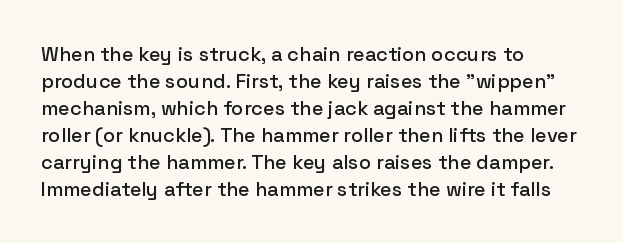
{"italic": "no", "underline": "no", "align": "left", "line_spacing": "normal", "line_spacing_ratio": 1.35, "letter_spacing": "normal", "letter_spacing_em": 0.0, "glyph_px": 20}
